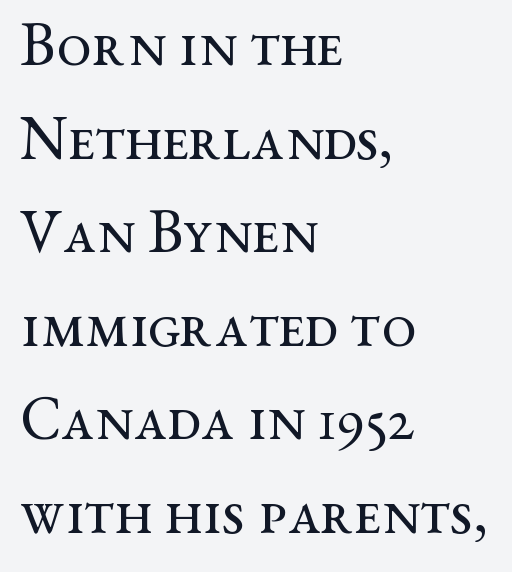
{"serif": "yes", "italic": "no", "bold": "no", "weight": "regular", "width": "wide", "stroke_contrast": "medium", "x_height": "medium", "monospaced": "no", "underline": "no", "align": "left", "line_spacing": "normal", "line_spacing_ratio": 1.51, "letter_spacing": "normal", "letter_spacing_em": 0.0, "glyph_px": 62}
